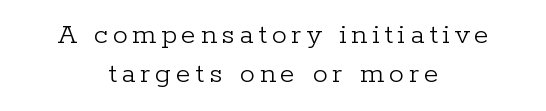
Regarding leading, the lines here are spaced in the standard way. The designer went with a serif here, giving each stem small feet. In CSS terms this would be text-align: center. Weight class: somewhere from thin through regular. Every character sits straight up, as roman type does. Any mark beneath the type? The region is blank.
